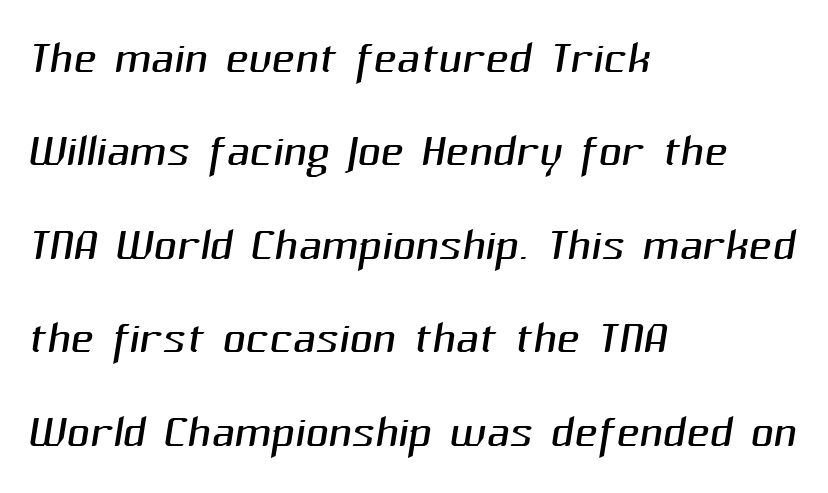
Q: Is the text bold? A: No.
Q: Is the typeface a serif or a sans-serif typeface? A: Sans-serif.
Q: Is the text underlined? A: No.
Q: How is the paragraph aligned? A: Left-aligned.
Q: Is the spacing between letters normal or unusually wide? A: Normal.
Q: Is the spacing between lines tight, normal or loose? A: Normal.
Q: Width (condensed, normal, or wide)? A: Normal.
Q: Stroke contrast? A: Medium.
Q: x-height? A: Medium.
Q: Monospaced? A: No.
